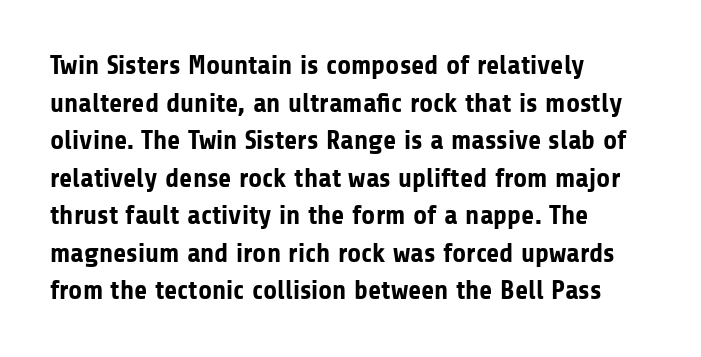
Q: Is the text bold? A: Yes.
Q: Is the text italic (slanted)? A: No, it is upright.
Q: Is the text underlined? A: No.
Q: How is the paragraph aligned? A: Left-aligned.
Q: Is the spacing between letters normal or unusually wide? A: Normal.
Q: Is the spacing between lines tight, normal or loose? A: Normal.
